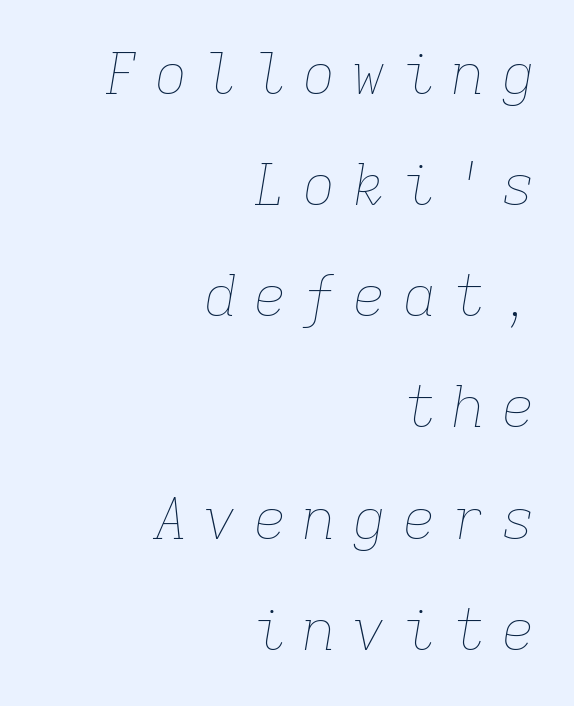
{"italic": "yes", "lean": "right", "slant_degrees": 9, "bold": "no", "weight": "thin", "width": "normal", "stroke_contrast": "low", "x_height": "medium", "monospaced": "yes", "underline": "no", "align": "right", "line_spacing": "loose", "line_spacing_ratio": 1.95, "letter_spacing": "wide", "letter_spacing_em": 0.27, "glyph_px": 57}
